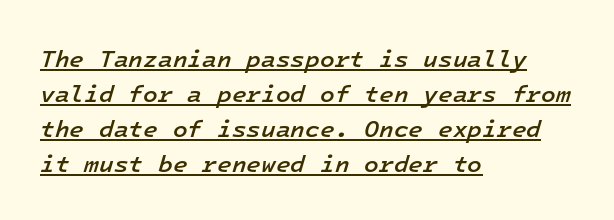
The image shows 24 px text type, italic (leaning right); set left-aligned, normal line spacing (1.46x), normal letter spacing, underlined.
